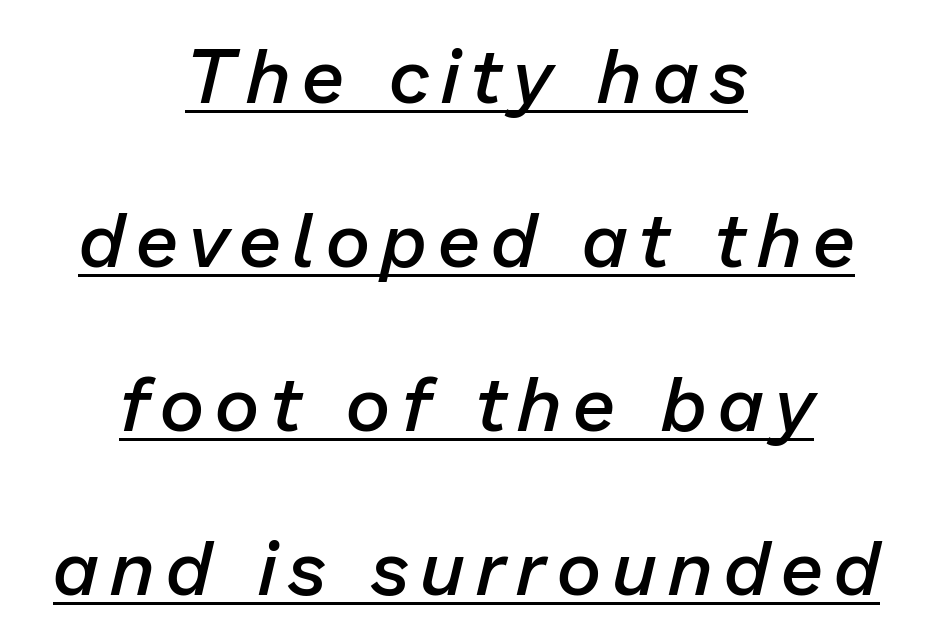
The image shows 77 px semibold type, italic (leaning right); set centered, loose line spacing (2.13x), underlined; low stroke contrast and a medium x-height.
